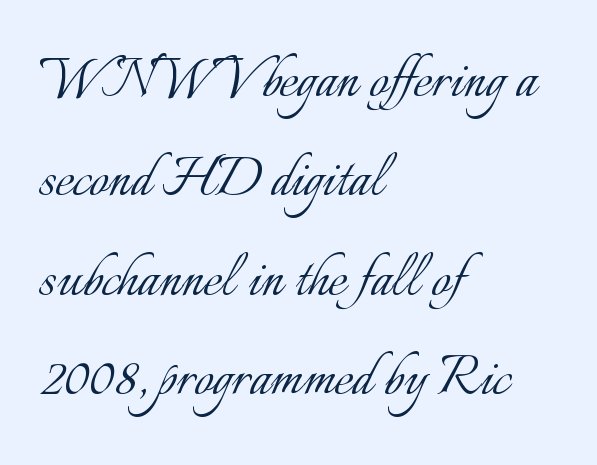
Q: Is the text bold? A: No.
Q: Is the text italic (slanted)? A: Yes.
Q: Is the text underlined? A: No.
Q: How is the paragraph aligned? A: Left-aligned.
Q: Is the spacing between letters normal or unusually wide? A: Normal.
Q: Is the spacing between lines tight, normal or loose? A: Normal.
Q: Width (condensed, normal, or wide)? A: Normal.
Q: Stroke contrast? A: Low.
Q: x-height? A: Small.
Q: Monospaced? A: No.
